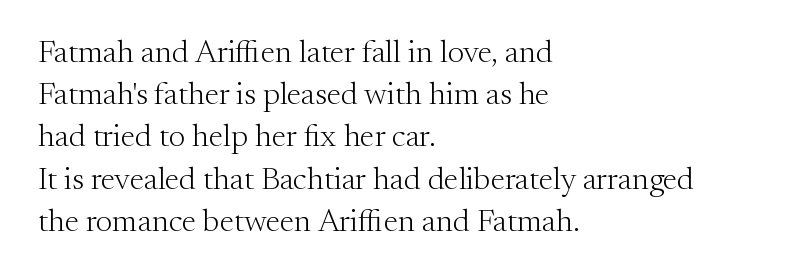
The image shows 32 px light serif type, upright; set left-aligned, normal line spacing (1.32x), normal letter spacing, not underlined; medium stroke contrast and a small x-height.
